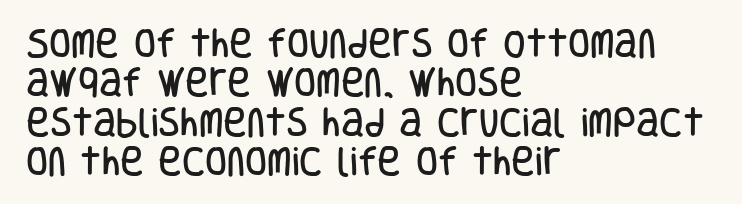
{"serif": "no", "italic": "no", "width": "condensed", "stroke_contrast": "low", "x_height": "large", "monospaced": "no", "underline": "no", "align": "left", "line_spacing_ratio": 1.23, "letter_spacing": "normal", "letter_spacing_em": 0.0, "glyph_px": 32}
